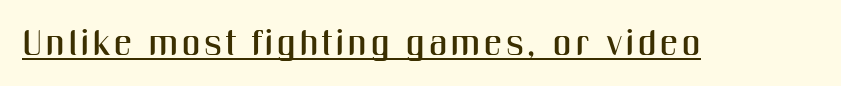
{"serif": "no", "italic": "no", "width": "condensed", "stroke_contrast": "medium", "x_height": "medium", "monospaced": "no", "underline": "yes", "glyph_px": 36}
